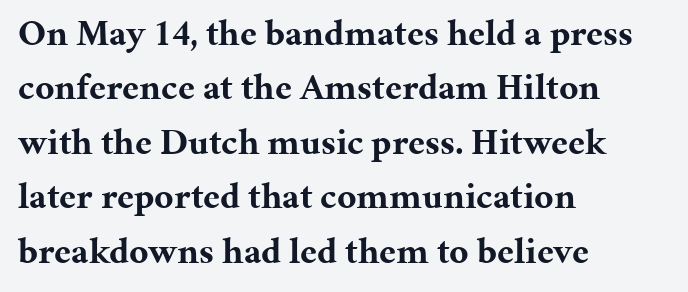
The gaps between neighbouring characters are ordinary and unremarkable. How heavy is the stroke? Heavy — this is a bold. The letters carry serifs — small finishing strokes at the ends of their stems. You can tell it's not italic because the verticals are truly vertical. Each line starts at the same left margin while the right side varies.
